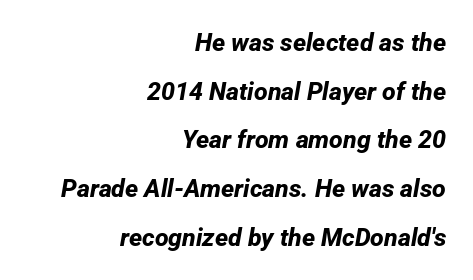
The image shows 25 px bold type; set right-aligned, loose line spacing (1.95x), normal letter spacing, not underlined.
